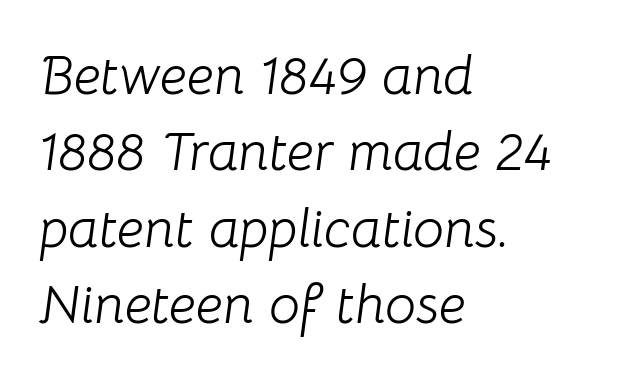
Short note: letters normally spaced. Is there much room between lines? A standard amount, neither cramped nor airy. The lines in this sample share a left origin and differ only in where they stop. Do the characters align in a grid? No, the font is proportional. Check under the words: just untouched page. This is oblique type, the kind used for emphasis or titles.
